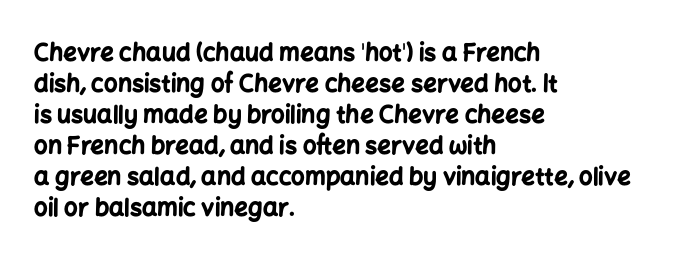
{"italic": "no", "bold": "yes", "underline": "no", "align": "left", "line_spacing": "normal", "line_spacing_ratio": 1.29, "letter_spacing": "normal", "letter_spacing_em": 0.0, "glyph_px": 24}
